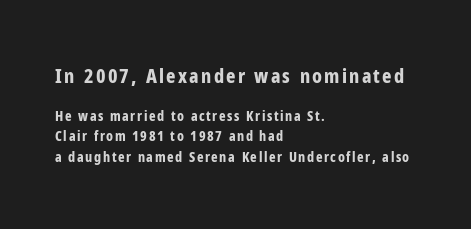
The image shows 20 px bold type, upright; set left-aligned, normal line spacing (1.48x), not underlined; the first (top) block is 1.43x larger.
